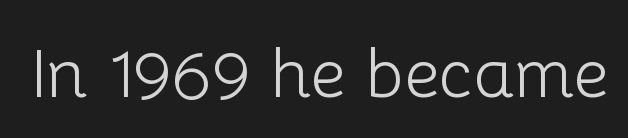
The image shows 69 px light sans-serif type, upright; set normal letter spacing, not underlined; low stroke contrast and a medium x-height.
